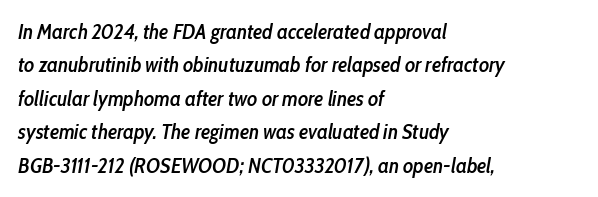
{"italic": "yes", "lean": "right", "slant_degrees": 10, "bold": "semi", "underline": "no", "align": "left", "line_spacing": "normal", "line_spacing_ratio": 1.59, "letter_spacing": "normal", "letter_spacing_em": 0.0, "glyph_px": 21}
